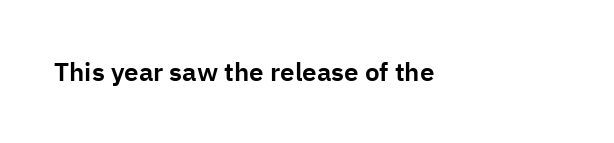
Q: Is the text italic (slanted)? A: No, it is upright.
Q: Is the text underlined? A: No.
Q: Is the spacing between letters normal or unusually wide? A: Normal.
